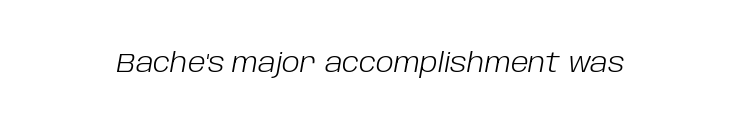
Q: Is the text bold? A: No.
Q: Is the text italic (slanted)? A: Yes, it leans right by about 10 degrees.
Q: Is the text underlined? A: No.
Q: Is the spacing between letters normal or unusually wide? A: Normal.
